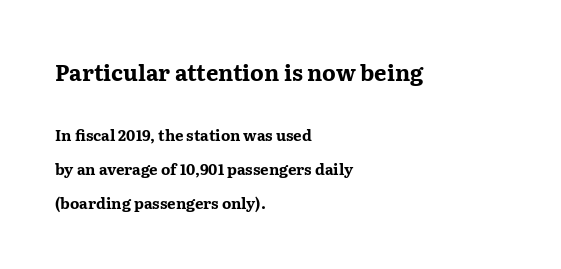
Descender tails drop into unmarked territory. The rendering uses a bold face; every stroke is thick and dark. Visually, the top section dominates because its glyphs are scaled up. How are the letters spaced? Ordinarily, with no added tracking. Vertical strokes here are truly vertical.
